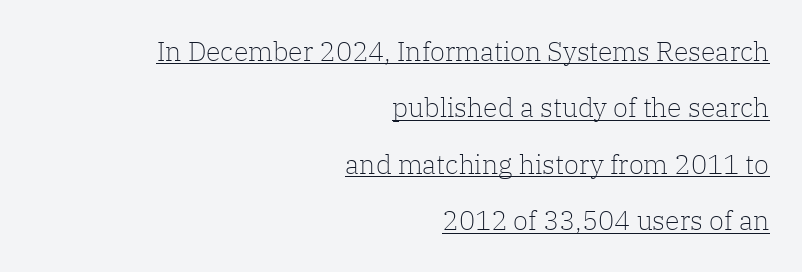
The image shows 27 px text type, upright; set right-aligned, loose line spacing (2.09x), normal letter spacing, underlined.
